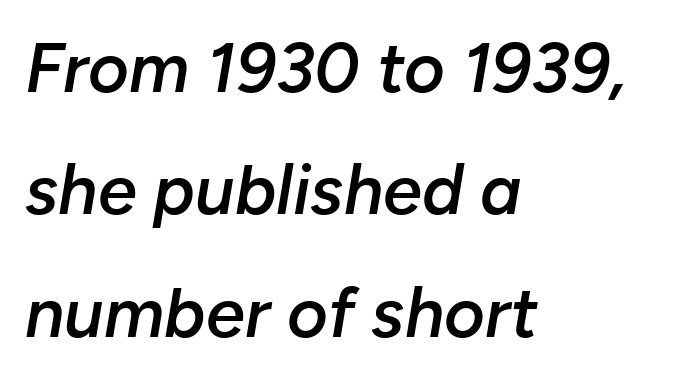
{"italic": "yes", "lean": "right", "slant_degrees": 10, "bold": "semi", "weight": "semibold", "width": "normal", "stroke_contrast": "low", "x_height": "medium", "monospaced": "no", "underline": "no", "align": "left", "line_spacing_ratio": 1.75, "letter_spacing": "normal", "letter_spacing_em": 0.0, "glyph_px": 70}
